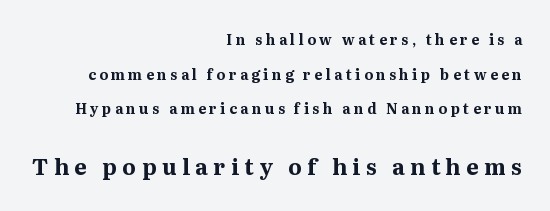
The image shows 22 px bold type, upright; set right-aligned, loose line spacing (2.47x), unusually wide letter spacing (+0.25 em), not underlined; the second (bottom) block is 1.57x larger.
